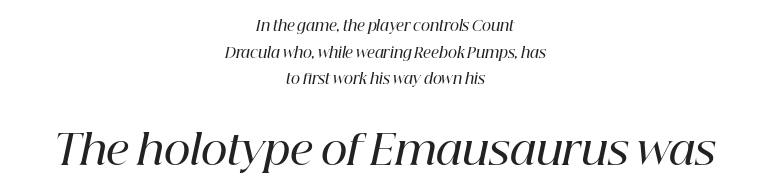
The image shows 41 px semibold serif type, italic (leaning right); set centered, loose line spacing (1.9x), normal letter spacing, not underlined; the second (bottom) block is 2.93x larger; high stroke contrast and a medium x-height.
